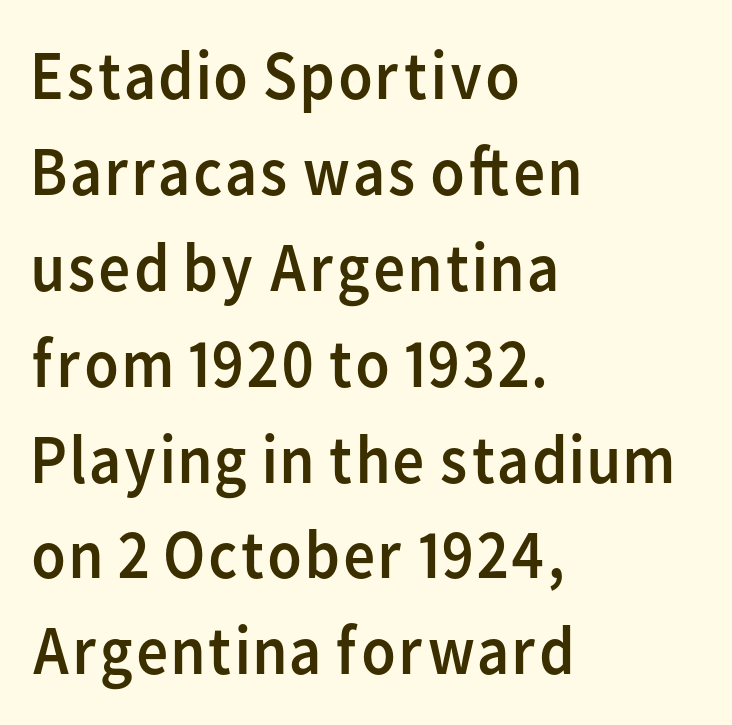
The image shows 70 px regular-weight sans-serif type, upright; set left-aligned, normal line spacing (1.37x), normal letter spacing, not underlined; low stroke contrast and a medium x-height.
